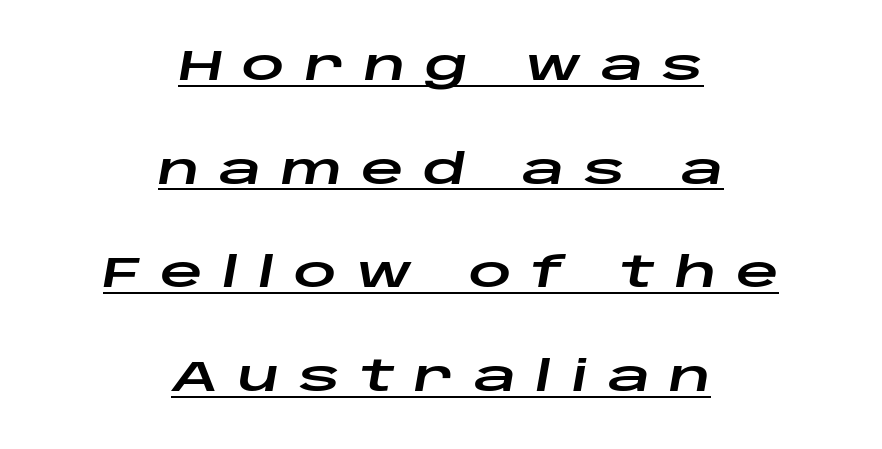
Notice how the stems are inclined rather than vertical — that's the hallmark of italics. The letters advance in unequal steps, a hallmark of proportional type. Which margin do the lines hug? Neither — every line sits in the middle. Caption: expanded tracking, letters set apart. Is there much room between lines? Yes — plenty of vertical air separates them.
